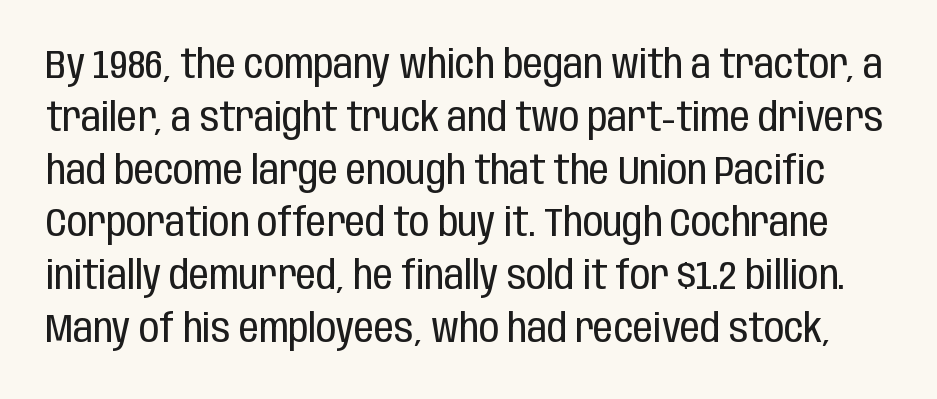
Q: Is the text bold? A: No.
Q: Is the text italic (slanted)? A: No, it is upright.
Q: Is the typeface a serif or a sans-serif typeface? A: Sans-serif.
Q: Is the text underlined? A: No.
Q: Is the spacing between letters normal or unusually wide? A: Normal.
Q: Is the spacing between lines tight, normal or loose? A: Normal.
Q: Width (condensed, normal, or wide)? A: Condensed.
Q: Stroke contrast? A: Low.
Q: x-height? A: Large.
Q: Monospaced? A: No.
